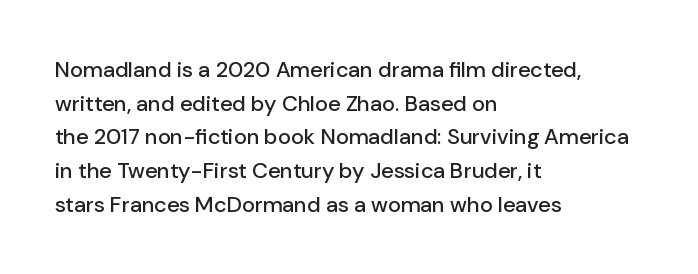
One glance says typical: line gaps are just what's usual. The letters stand upright; this is a roman face. The gap between lines stays unmarked. These lines keep a tight, regular rhythm from letter to letter. Casual observation: everything's shoved over to the left.
